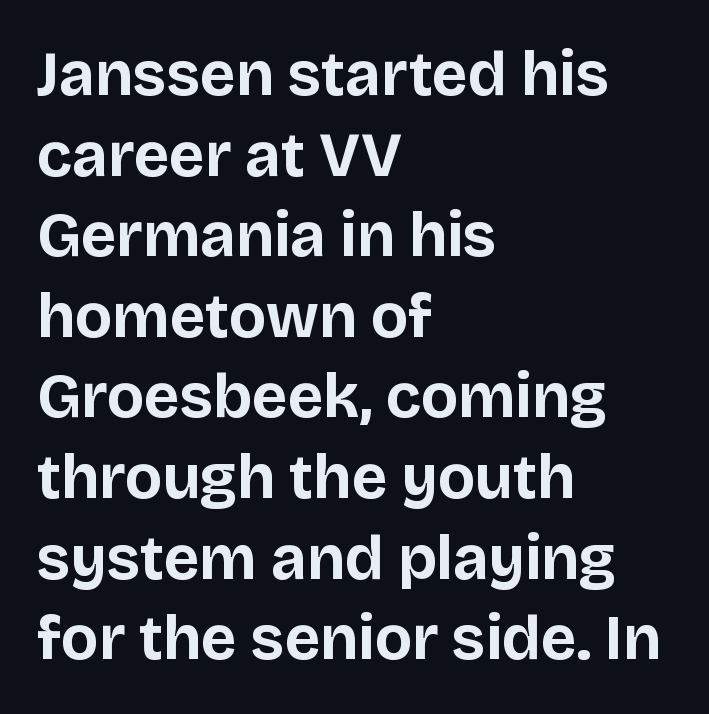
Glance below the letters and you will spot only blank space. Posture: vertical. Horizontal alignment here is leftward, the default for most running prose. The characters look thick and weighty, a clear bold.
